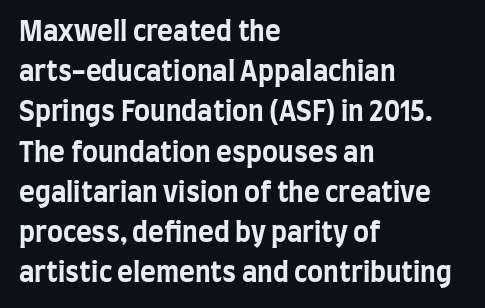
The rag falls on the right side of this text block. The axis of the letterforms is exactly vertical. Descender tails drop into unmarked territory. Inter-character spacing is left at the font's built-in metrics. Heavy, bold letterforms.
